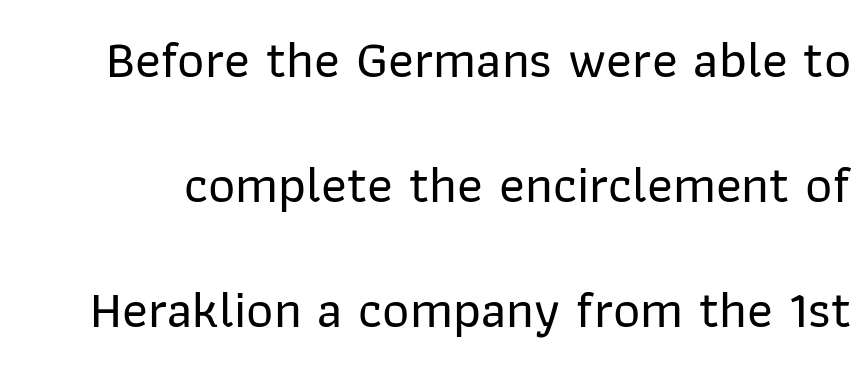
Q: Is the text italic (slanted)? A: No, it is upright.
Q: Is the typeface a serif or a sans-serif typeface? A: Sans-serif.
Q: Is the text underlined? A: No.
Q: Is the spacing between letters normal or unusually wide? A: Normal.
Q: Is the spacing between lines tight, normal or loose? A: Loose.
Q: Width (condensed, normal, or wide)? A: Normal.
Q: Stroke contrast? A: Low.
Q: x-height? A: Medium.
Q: Monospaced? A: No.
